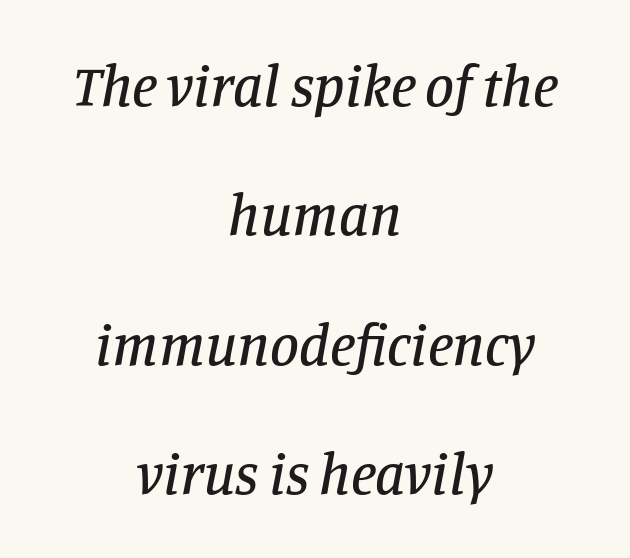
{"serif": "yes", "italic": "yes", "lean": "right", "slant_degrees": 11, "width": "normal", "stroke_contrast": "low", "x_height": "large", "monospaced": "no", "underline": "no", "align": "center", "line_spacing": "loose", "line_spacing_ratio": 2.23, "letter_spacing": "normal", "letter_spacing_em": 0.0, "glyph_px": 58}
